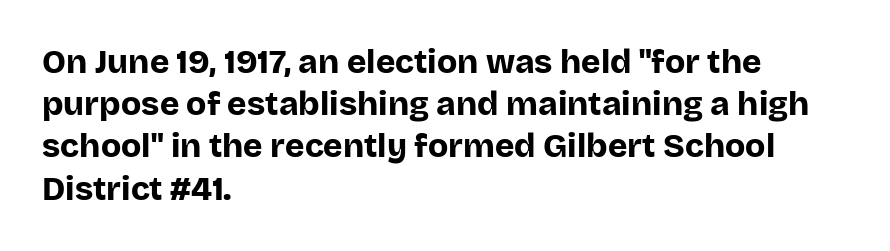
The image shows 33 px bold sans-serif type, upright; set left-aligned, normal line spacing (1.28x), normal letter spacing, not underlined; low stroke contrast and a large x-height.
